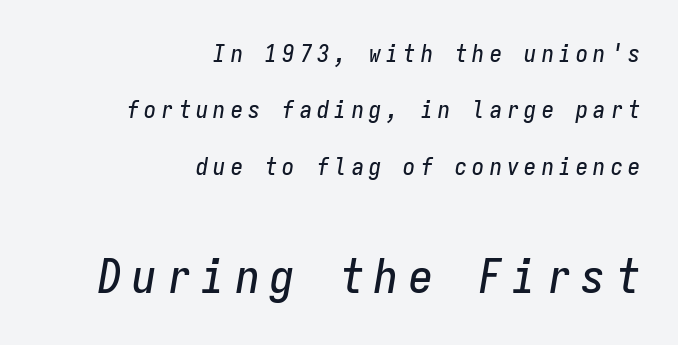
Q: Is the text italic (slanted)? A: Yes, it leans right by about 9 degrees.
Q: Is the text underlined? A: No.
Q: How is the paragraph aligned? A: Right-aligned.
Q: Is the spacing between letters normal or unusually wide? A: Unusually wide.
Q: Is the spacing between lines tight, normal or loose? A: Loose.
Q: Which block of text is set in a larger size, the first (top) or the second (bottom)? A: The second (bottom) one.
Q: Width (condensed, normal, or wide)? A: Condensed.
Q: Stroke contrast? A: Low.
Q: x-height? A: Medium.
Q: Monospaced? A: Yes.
